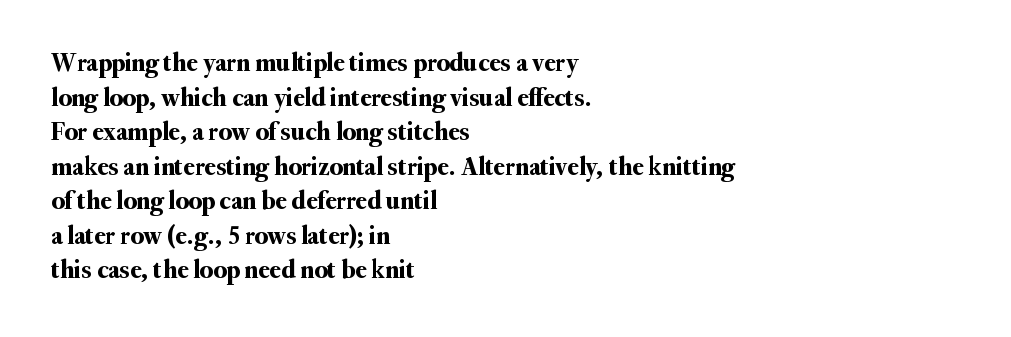
Reading down the block, your eye returns to a fixed left position each line. The line-height multiplier appears to be the usual default. Anything drawn beneath the words? Only blank space. Nope, not italic — everything's standing straight. No extra tracking has been applied to these lines.
